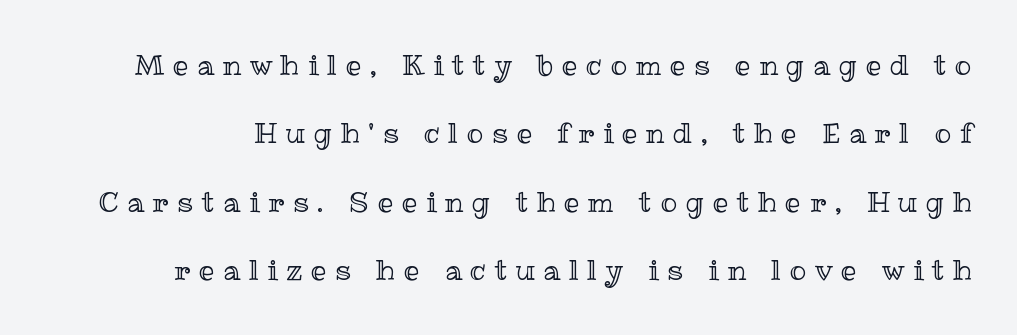
The face used here is rendered with a markedly widened letterfit. This is the regular roman posture of the typeface. Clear beneath every line of the passage. Spacing verdict: proportional, widths tailored to each character.
